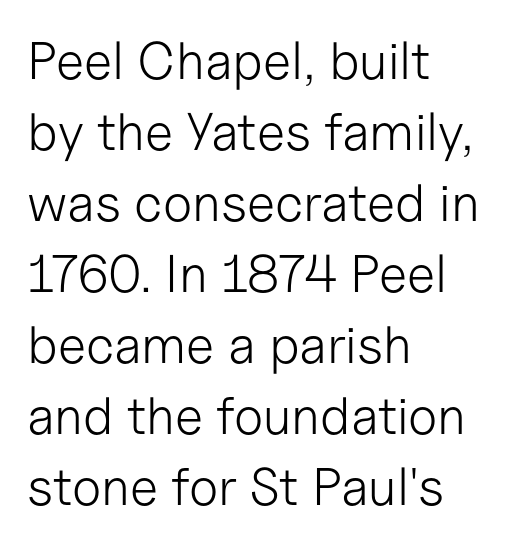
The specimen reads as upright at a glance. The area under the type is left untouched. Notice how descenders clear the ascenders below comfortably — that's standard leading. The letters carry no serifs — their stems end cleanly without finishing strokes.
